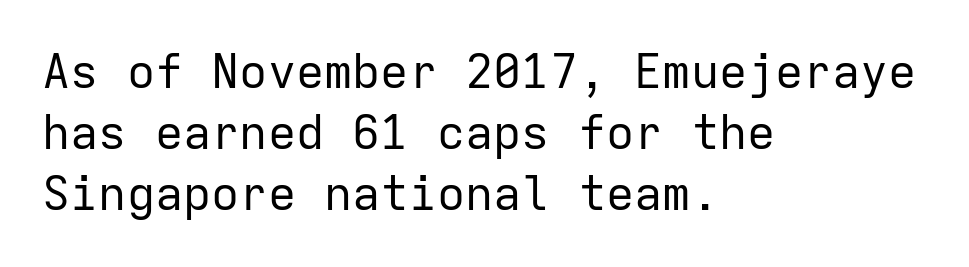
The letters sit at their default tracking, neither squeezed nor spread. Italic: no, the glyphs are upright roman. Whoever set this chose a conventional vertical rhythm. The letters march in equal steps, a hallmark of fixed-pitch type.
